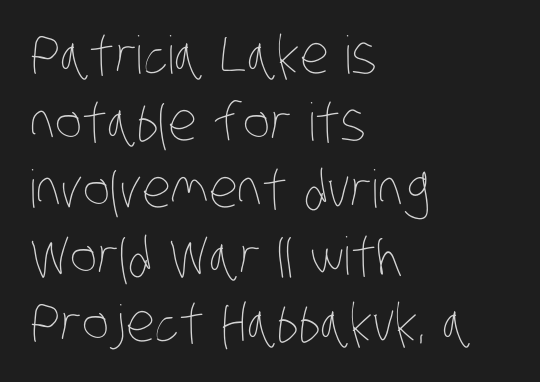
The image shows 52 px thin, condensed type; set left-aligned, normal line spacing (1.29x), normal letter spacing, not underlined; low stroke contrast and a large x-height.
